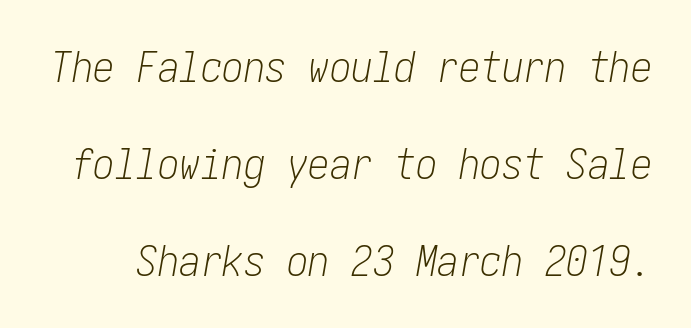
The image shows 43 px light, condensed type, italic (leaning right); set loose line spacing (2.26x), normal letter spacing, not underlined; low stroke contrast and a medium x-height.
